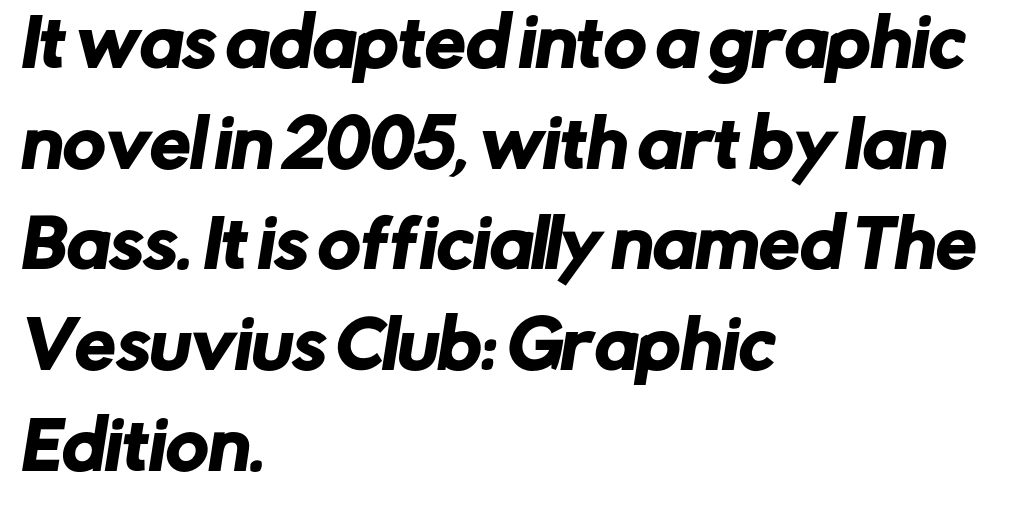
The image shows 65 px sans-serif type; set left-aligned, normal line spacing (1.55x), normal letter spacing, not underlined; low stroke contrast and a medium x-height.
